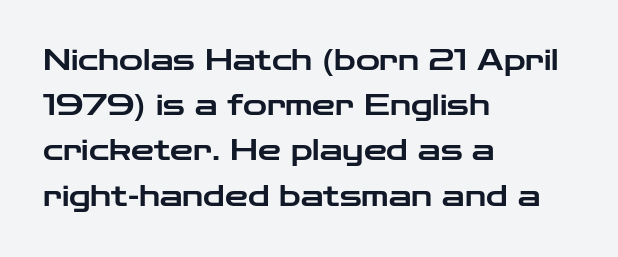
The image shows 29 px wide sans-serif type, upright; set left-aligned, normal line spacing (1.56x), normal letter spacing, not underlined; low stroke contrast and a medium x-height.
